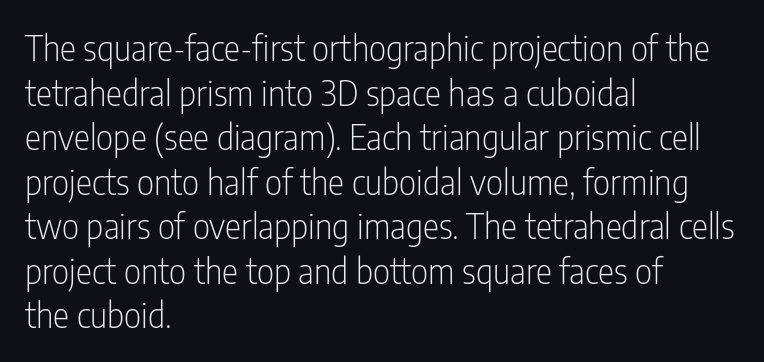
{"serif": "no", "italic": "no", "bold": "no", "weight": "light", "width": "condensed", "stroke_contrast": "low", "x_height": "medium", "monospaced": "no", "underline": "no", "align": "left", "line_spacing": "normal", "line_spacing_ratio": 1.31, "letter_spacing": "normal", "letter_spacing_em": 0.0, "glyph_px": 34}
